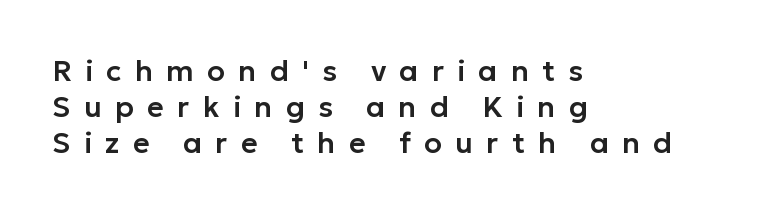
Lines of text with bare space underneath. The face used here is proportionally spaced, like ordinary book or web type. Nope, no serifs anywhere on these letters. The lettering stays uniformly vertical, giving the passage a roman look. Caption: multi-line text, flush left, ragged right.
